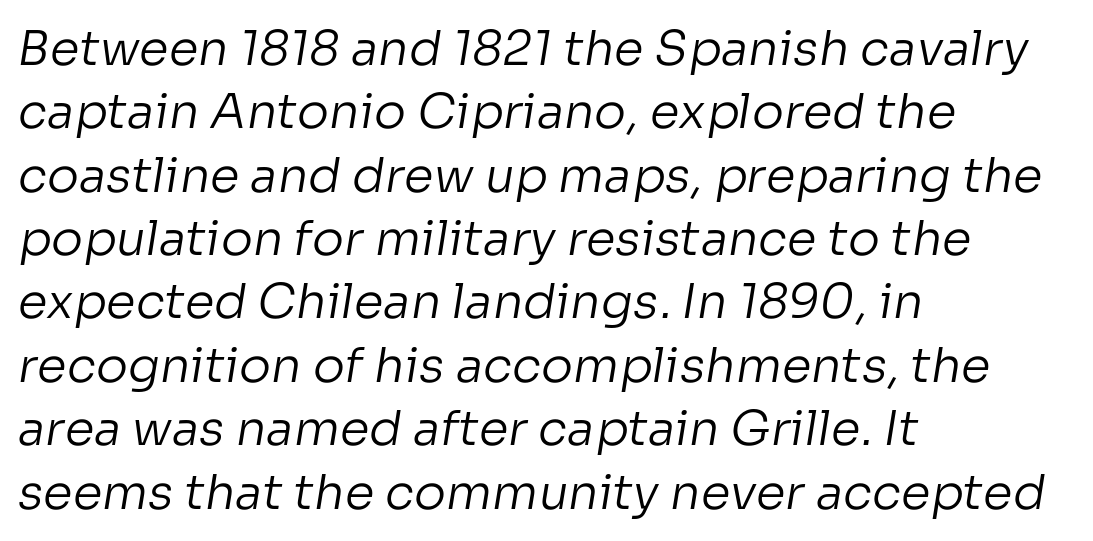
Q: Is the text bold? A: No.
Q: Is the typeface a serif or a sans-serif typeface? A: Sans-serif.
Q: Is the text underlined? A: No.
Q: How is the paragraph aligned? A: Left-aligned.
Q: Is the spacing between letters normal or unusually wide? A: Normal.
Q: Is the spacing between lines tight, normal or loose? A: Normal.
Q: Width (condensed, normal, or wide)? A: Normal.
Q: Stroke contrast? A: Low.
Q: x-height? A: Medium.
Q: Monospaced? A: No.
